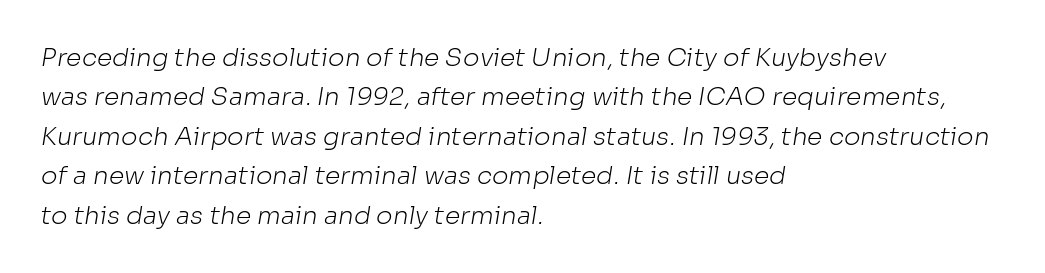
The image shows 25 px text type; set left-aligned, normal line spacing (1.58x), normal letter spacing, not underlined.
